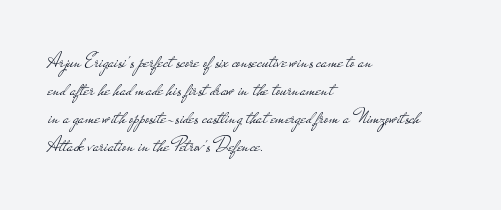
The image shows 21 px text type; set left-aligned, normal line spacing (1.34x), normal letter spacing, not underlined.
